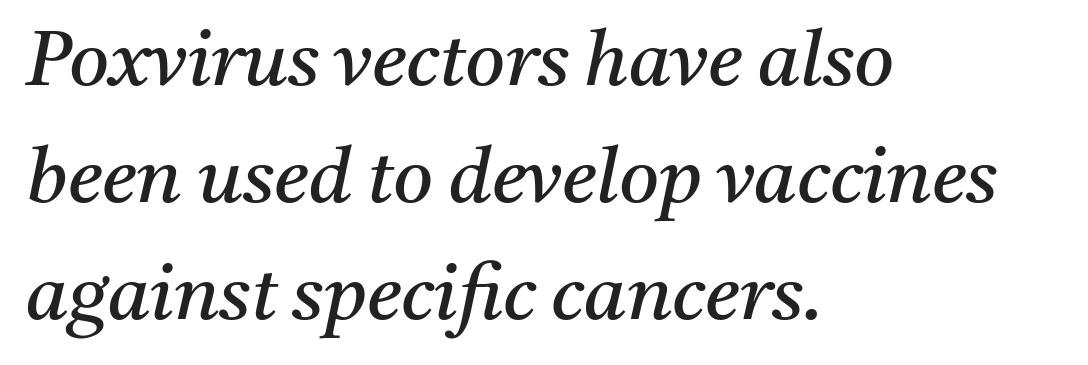
The typography opts for an oblique posture over an upright one. The letterforms sit shoulder to shoulder at normal distance. Are there feet on the stems? There are — it's a serif. Do the characters align in a grid? No, the font is proportional.
